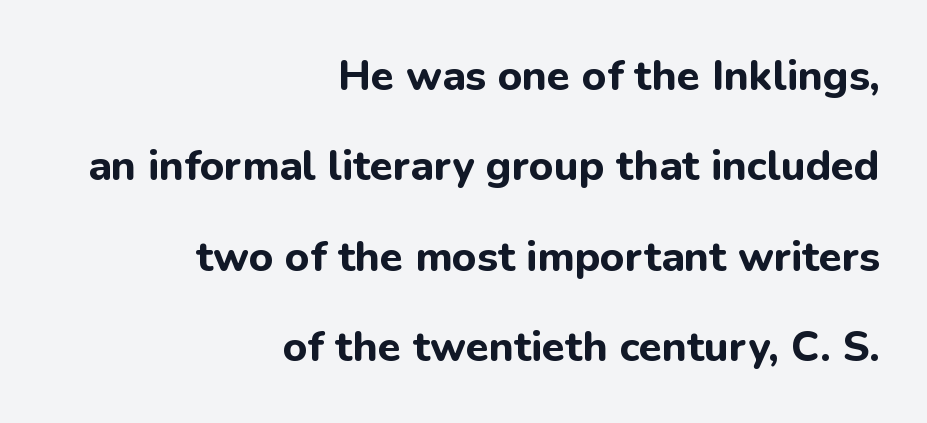
The image shows 42 px bold sans-serif type, upright; set right-aligned, loose line spacing (2.15x), normal letter spacing, not underlined; low stroke contrast and a medium x-height.
